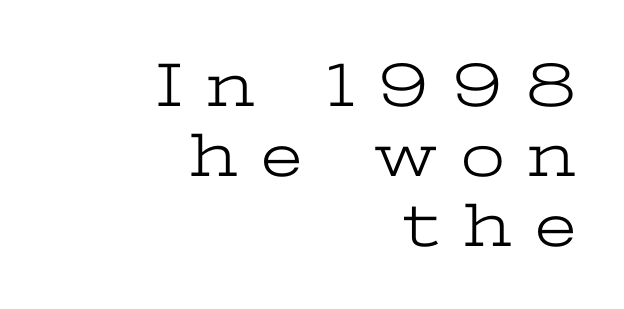
The image shows 63 px light, wide serif type, upright; set right-aligned, tight line spacing (1.11x), unusually wide letter spacing (+0.38 em), not underlined; low stroke contrast and a medium x-height.
